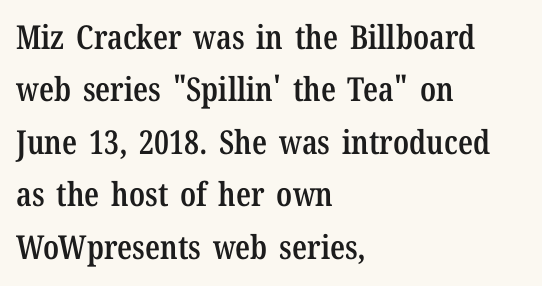
Q: Is the text bold? A: Semi-bold.
Q: Is the text italic (slanted)? A: No, it is upright.
Q: Is the typeface a serif or a sans-serif typeface? A: Serif.
Q: Is the text underlined? A: No.
Q: How is the paragraph aligned? A: Left-aligned.
Q: Is the spacing between letters normal or unusually wide? A: Normal.
Q: Is the spacing between lines tight, normal or loose? A: Normal.
Q: Width (condensed, normal, or wide)? A: Condensed.
Q: Stroke contrast? A: Low.
Q: x-height? A: Medium.
Q: Monospaced? A: No.
